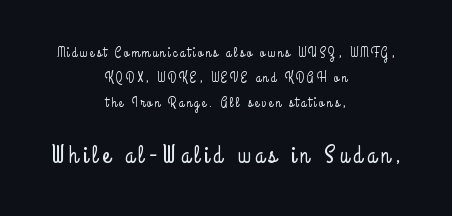
The image shows 25 px text type; set centered, line spacing 1.78x, not underlined; the second (bottom) block is 1.79x larger.
